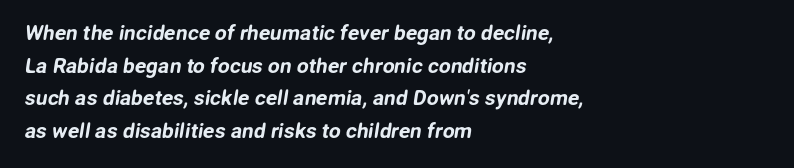
How are the letters spaced? Ordinarily, with no added tracking. The typesetter chose a ragged-right arrangement here. Rule under the text: the space is simply empty. Each new line begins a customary step beneath the previous one.
